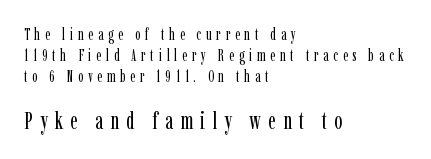
The image shows 24 px text type, upright; set left-aligned, normal line spacing (1.3x), unusually wide letter spacing (+0.29 em), not underlined; the second (bottom) block is 1.5x larger.
